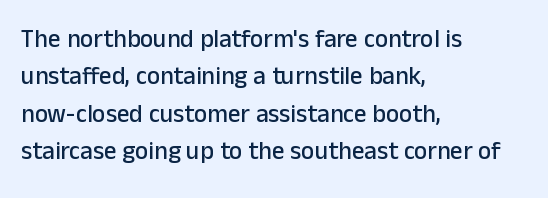
The image shows 25 px text type, upright; set left-aligned, normal line spacing (1.5x), normal letter spacing, not underlined.
